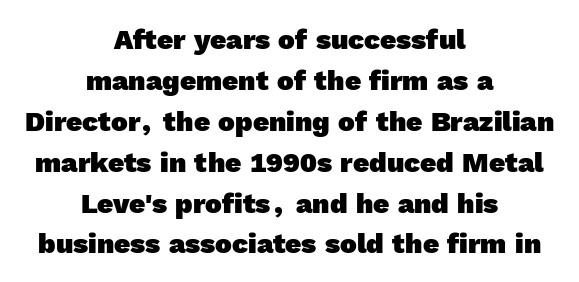
Q: Is the text bold? A: Yes.
Q: Is the typeface a serif or a sans-serif typeface? A: Sans-serif.
Q: Is the text underlined? A: No.
Q: How is the paragraph aligned? A: Centered.
Q: Is the spacing between letters normal or unusually wide? A: Normal.
Q: Is the spacing between lines tight, normal or loose? A: Normal.
Q: Width (condensed, normal, or wide)? A: Normal.
Q: x-height? A: Medium.
Q: Monospaced? A: No.
